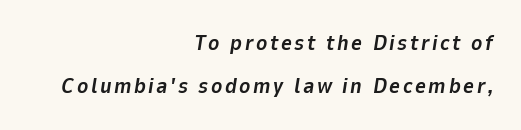
{"italic": "yes", "lean": "right", "slant_degrees": 9, "bold": "yes", "underline": "no", "align": "right", "line_spacing": "loose", "line_spacing_ratio": 2.06, "glyph_px": 21}
